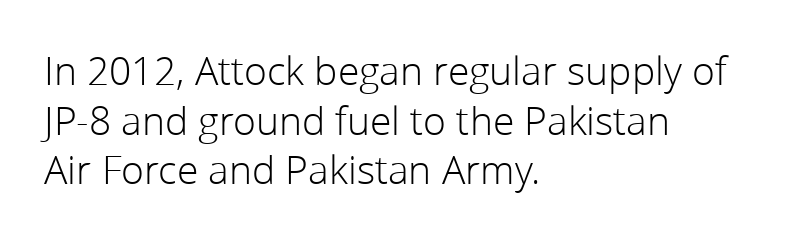
Typeset ragged right — the left edge is the straight one. Each row of text sits above clean, open space. The weight tops out at a normal text grade. Nobody touched the tracking dial on this one. This sample keeps an unexceptional amount of space between lines.
